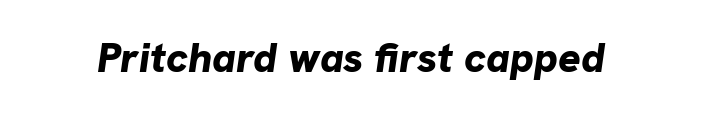
{"italic": "yes", "lean": "right", "slant_degrees": 8, "bold": "yes", "weight": "bold", "width": "normal", "stroke_contrast": "low", "x_height": "medium", "monospaced": "no", "underline": "no", "letter_spacing": "normal", "letter_spacing_em": 0.0, "glyph_px": 42}
